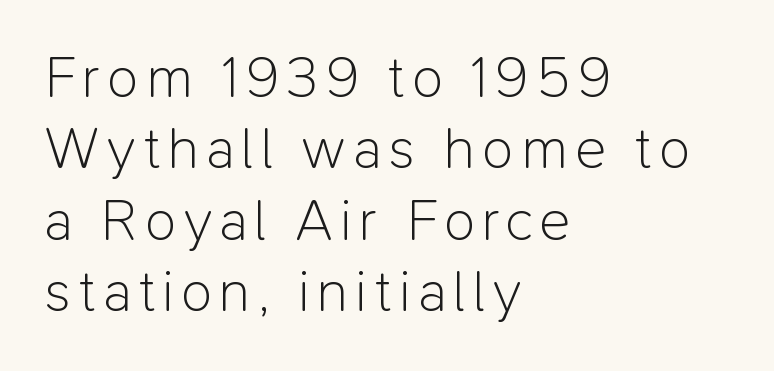
Q: Is the text bold? A: No.
Q: Is the text italic (slanted)? A: No, it is upright.
Q: Is the typeface a serif or a sans-serif typeface? A: Sans-serif.
Q: Is the text underlined? A: No.
Q: How is the paragraph aligned? A: Left-aligned.
Q: Width (condensed, normal, or wide)? A: Normal.
Q: Stroke contrast? A: Low.
Q: x-height? A: Medium.
Q: Monospaced? A: No.
